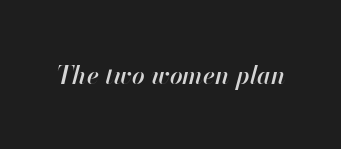
The image shows 25 px text type, italic (leaning right); set normal letter spacing, not underlined.
